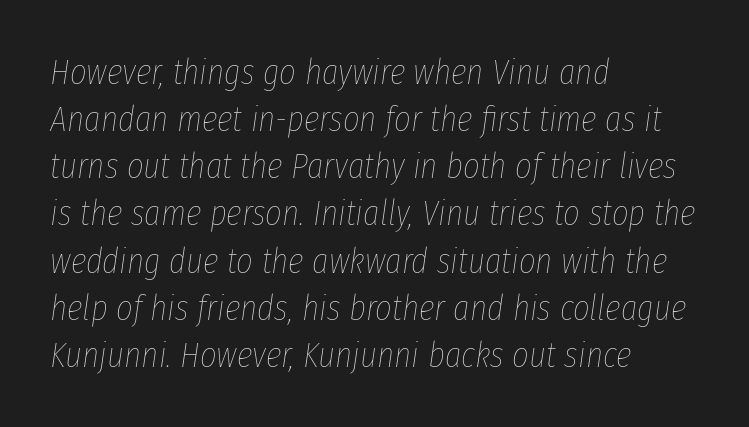
This sample has the flowing, uneven cadence of proportional lettering. These lines stack with their left ends in a neat column. Rows of type keep a routine distance in the vertical direction. Compared with ordinary roman type, these characters are visibly tilted.
